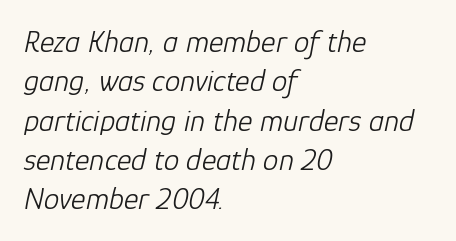
Q: Is the text bold? A: No.
Q: Is the text italic (slanted)? A: Yes, it leans right by about 12 degrees.
Q: Is the text underlined? A: No.
Q: How is the paragraph aligned? A: Left-aligned.
Q: Is the spacing between letters normal or unusually wide? A: Normal.
Q: Is the spacing between lines tight, normal or loose? A: Normal.
Q: Width (condensed, normal, or wide)? A: Normal.
Q: Stroke contrast? A: Low.
Q: x-height? A: Medium.
Q: Monospaced? A: No.
